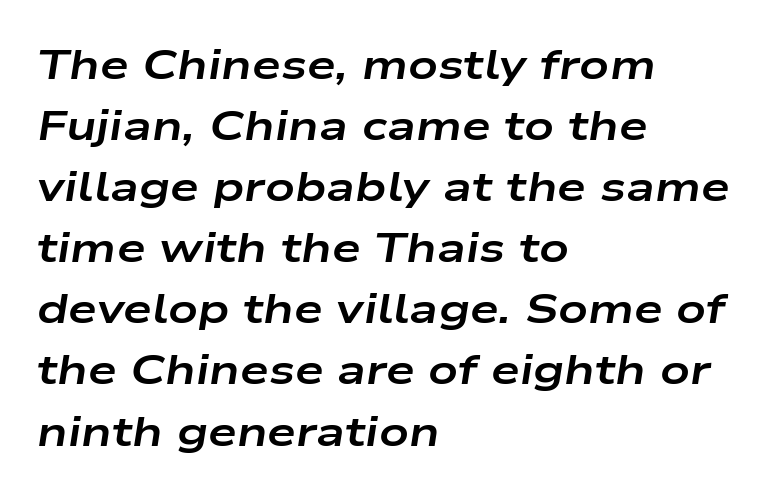
The image shows 41 px bold, wide type, italic (leaning right); set left-aligned, normal line spacing (1.49x), normal letter spacing, not underlined; low stroke contrast and a medium x-height.
